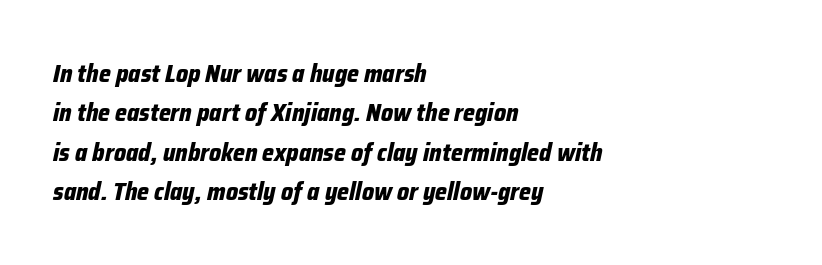
In terms of leading, this rendering sits right in the middle. Only glyphs here, with clear space below each row. Each word holds together tightly as a unit, with standard inter-letter gaps. The ragged edge is on the right, which tells us the setting is flush left.
